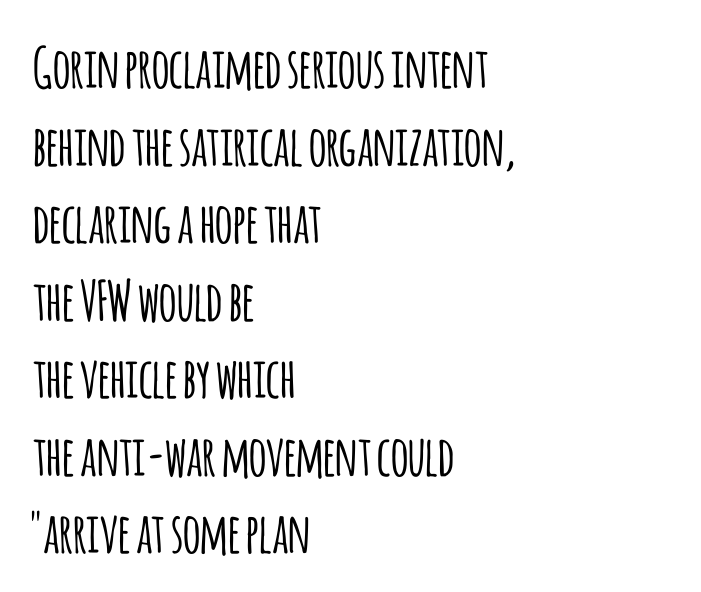
Q: Is the text italic (slanted)? A: No, it is upright.
Q: Is the typeface a serif or a sans-serif typeface? A: Sans-serif.
Q: Is the text underlined? A: No.
Q: How is the paragraph aligned? A: Left-aligned.
Q: Is the spacing between letters normal or unusually wide? A: Normal.
Q: Is the spacing between lines tight, normal or loose? A: Normal.
Q: Width (condensed, normal, or wide)? A: Condensed.
Q: Stroke contrast? A: Low.
Q: x-height? A: Large.
Q: Monospaced? A: No.
